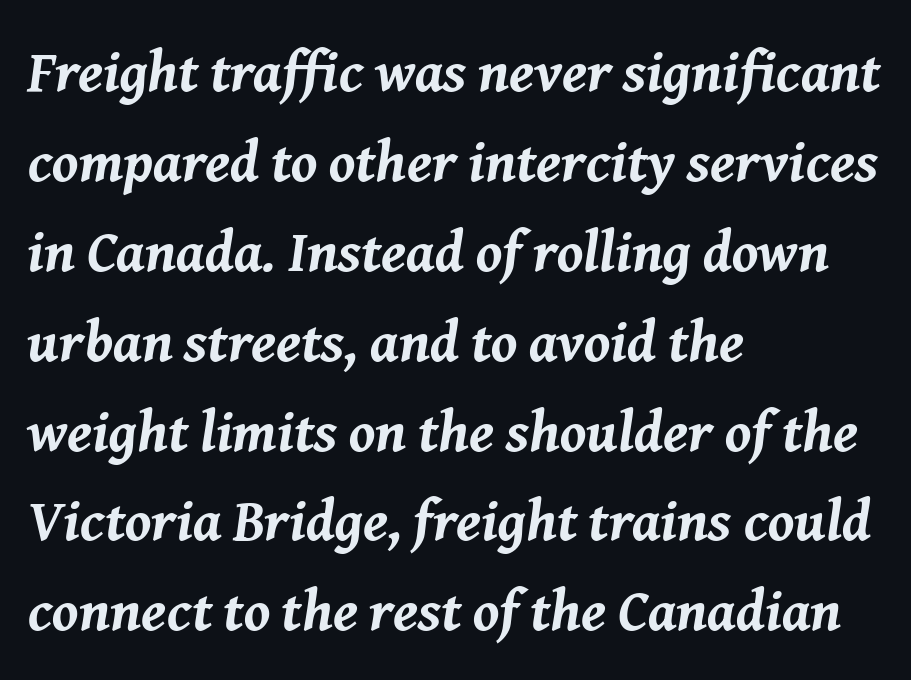
It's the slanting kind of type. Summary of vertical rhythm: regular, with standard interline spacing. Each row of text sits above clean, open space. Here the designer chose a conventional face with non-uniform glyph widths.
